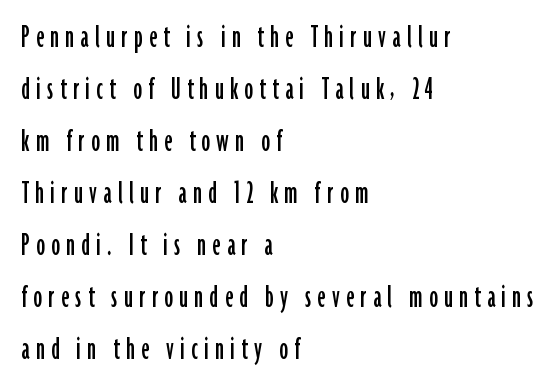
{"serif": "no", "italic": "no", "width": "condensed", "stroke_contrast": "low", "x_height": "medium", "monospaced": "no", "underline": "no", "align": "left", "line_spacing": "normal", "line_spacing_ratio": 1.53, "glyph_px": 34}
